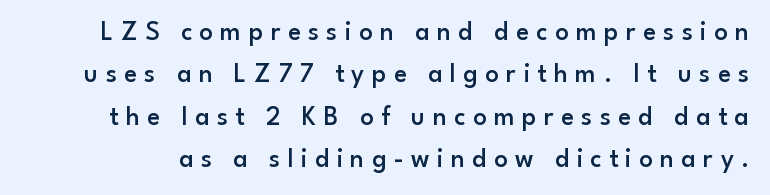
The image shows 27 px text type, upright; set normal line spacing (1.57x), unusually wide letter spacing (+0.27 em), not underlined.
